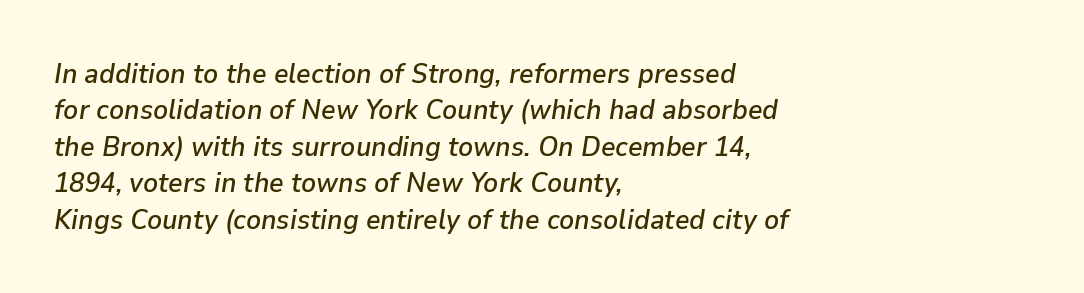
The image shows 28 px text type, italic (leaning right); set left-aligned, normal line spacing (1.3x), normal letter spacing, not underlined; low stroke contrast and a medium x-height.
